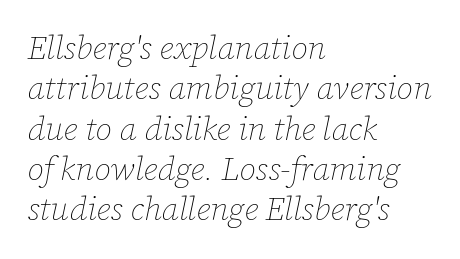
Weight: in the light-to-regular range. The letterforms sit shoulder to shoulder at normal distance. Typeset ragged right — the left edge is the straight one. Is this a fixed-width face? No — the glyphs have proportional, varying widths.
